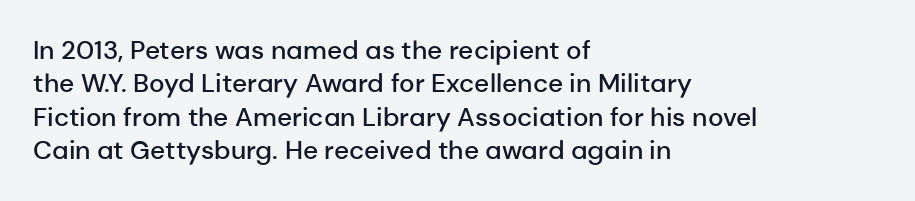
Q: Is the text bold? A: Semi-bold.
Q: Is the text italic (slanted)? A: No, it is upright.
Q: Is the text underlined? A: No.
Q: How is the paragraph aligned? A: Left-aligned.
Q: Is the spacing between letters normal or unusually wide? A: Normal.
Q: Is the spacing between lines tight, normal or loose? A: Normal.
